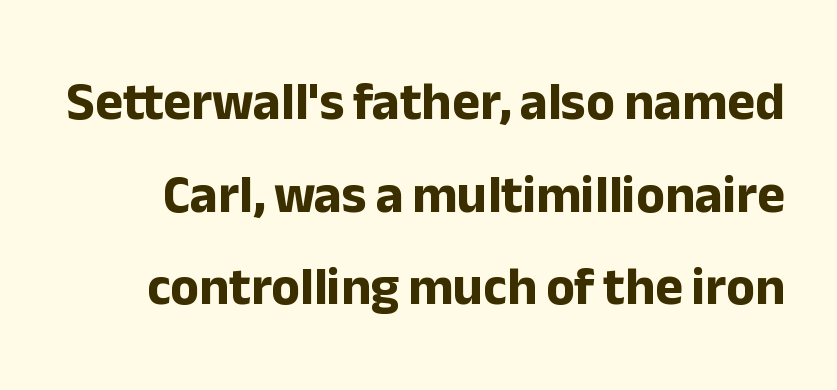
{"serif": "no", "italic": "no", "bold": "yes", "weight": "bold", "width": "normal", "stroke_contrast": "low", "x_height": "medium", "monospaced": "no", "underline": "no", "line_spacing_ratio": 1.75, "letter_spacing": "normal", "letter_spacing_em": 0.0, "glyph_px": 53}
